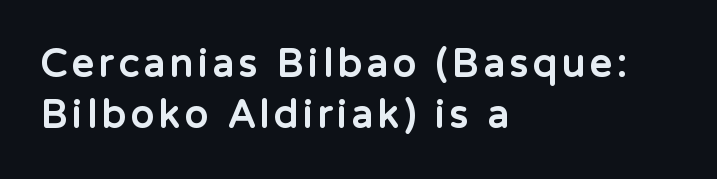
Q: Is the text bold? A: Yes.
Q: Is the text italic (slanted)? A: No, it is upright.
Q: Is the typeface a serif or a sans-serif typeface? A: Sans-serif.
Q: Is the text underlined? A: No.
Q: How is the paragraph aligned? A: Left-aligned.
Q: Is the spacing between lines tight, normal or loose? A: Normal.
Q: Width (condensed, normal, or wide)? A: Normal.
Q: Stroke contrast? A: Low.
Q: x-height? A: Medium.
Q: Monospaced? A: No.
